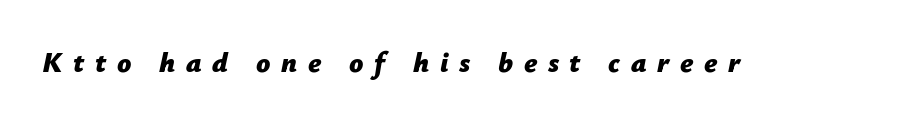
The image shows 28 px bold type, italic (leaning right); set unusually wide letter spacing (+0.38 em), not underlined; low stroke contrast and a medium x-height.
